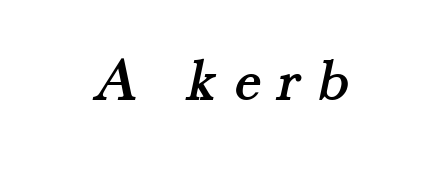
{"serif": "yes", "width": "normal", "stroke_contrast": "medium", "x_height": "small", "monospaced": "no", "underline": "no", "letter_spacing": "wide", "letter_spacing_em": 0.28, "glyph_px": 63}
